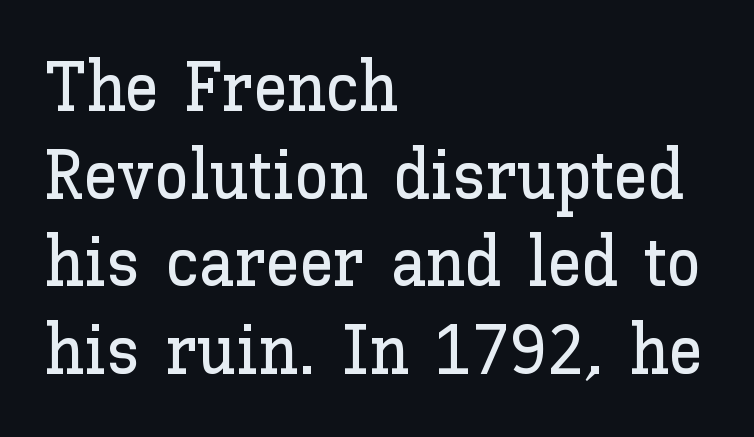
One-word summary of the alignment: left. The axis of the letterforms is exactly vertical. Does extra space separate the letters? No, they use regular spacing. Each new line begins a customary step beneath the previous one. Think of a printed novel: that variable character pitch is what you see here.
